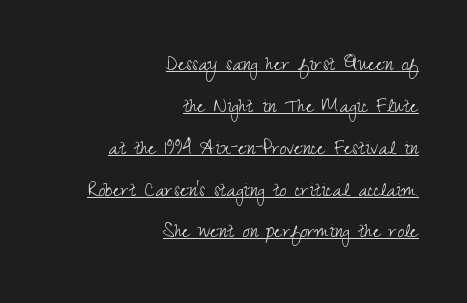
Q: Is the text bold? A: No.
Q: Is the text italic (slanted)? A: No, it is upright.
Q: Is the text underlined? A: Yes.
Q: How is the paragraph aligned? A: Right-aligned.
Q: Is the spacing between letters normal or unusually wide? A: Normal.
